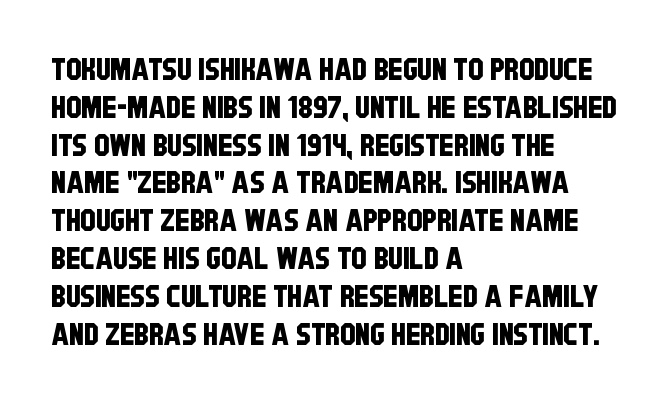
Q: Is the typeface a serif or a sans-serif typeface? A: Sans-serif.
Q: Is the text underlined? A: No.
Q: How is the paragraph aligned? A: Left-aligned.
Q: Is the spacing between letters normal or unusually wide? A: Normal.
Q: Width (condensed, normal, or wide)? A: Condensed.
Q: Stroke contrast? A: Low.
Q: x-height? A: Large.
Q: Monospaced? A: No.
